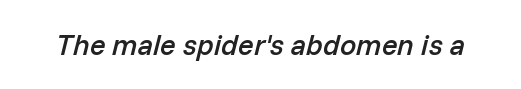
{"italic": "yes", "lean": "right", "slant_degrees": 14, "bold": "semi", "weight": "semibold", "width": "normal", "stroke_contrast": "low", "x_height": "medium", "monospaced": "no", "underline": "no", "letter_spacing": "normal", "letter_spacing_em": 0.0, "glyph_px": 29}
